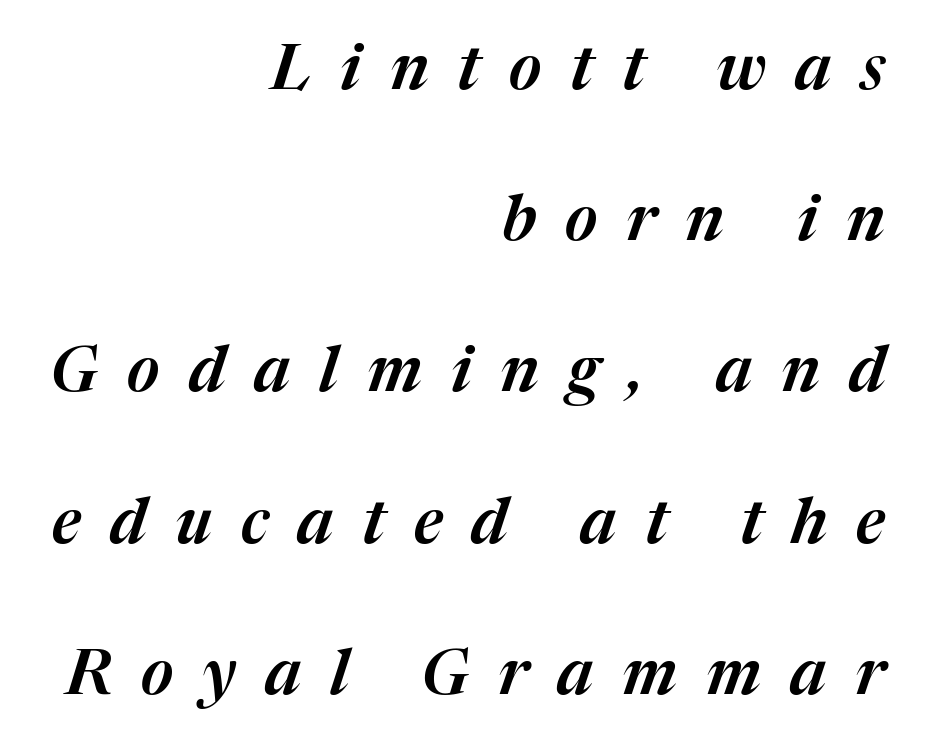
Honestly, the rows look like they've been pulled way apart. Check under the words: just untouched page. Where is the straight margin? On the right. The tracking jumps out immediately: characters are airy and widely separated. The passage shown leans; its letterforms are oblique. These lines are rendered in a variable-pitch font.
